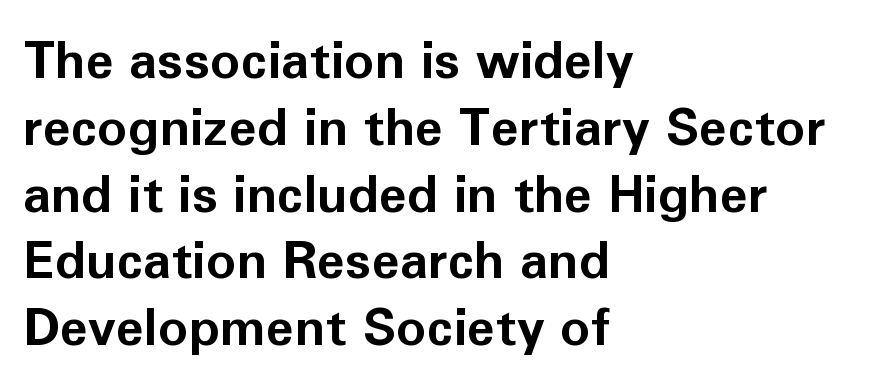
{"serif": "no", "italic": "no", "bold": "yes", "weight": "bold", "width": "normal", "stroke_contrast": "low", "x_height": "medium", "monospaced": "no", "underline": "no", "align": "left", "line_spacing": "normal", "line_spacing_ratio": 1.31, "letter_spacing": "normal", "letter_spacing_em": 0.0, "glyph_px": 51}
